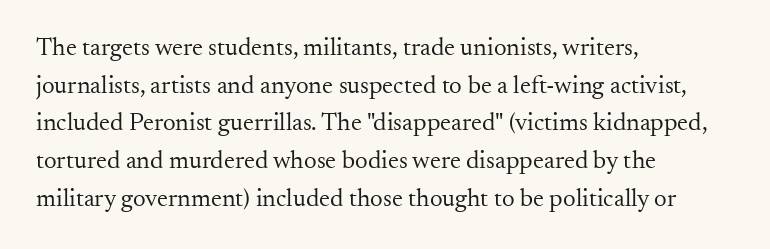
The face used here is rendered with its standard letterfit. Just letters on the line, the space beneath them empty. Caption: face not bold, strokes unweighted. Line spacing here is normal.
